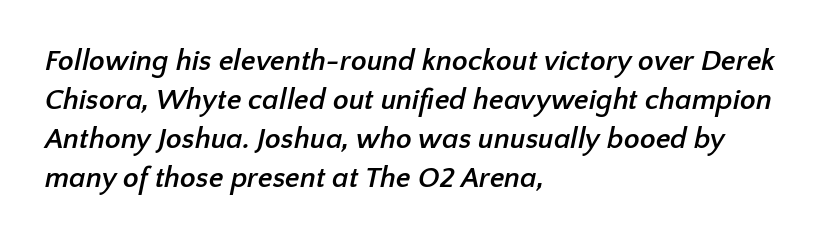
Short note: letters normally spaced. A typesetter would call this proportional, since set widths differ per character. Strokes here are thick enough to call this a true bold. Visually the block forms a straight wall on the left and a jagged coastline on the right.
